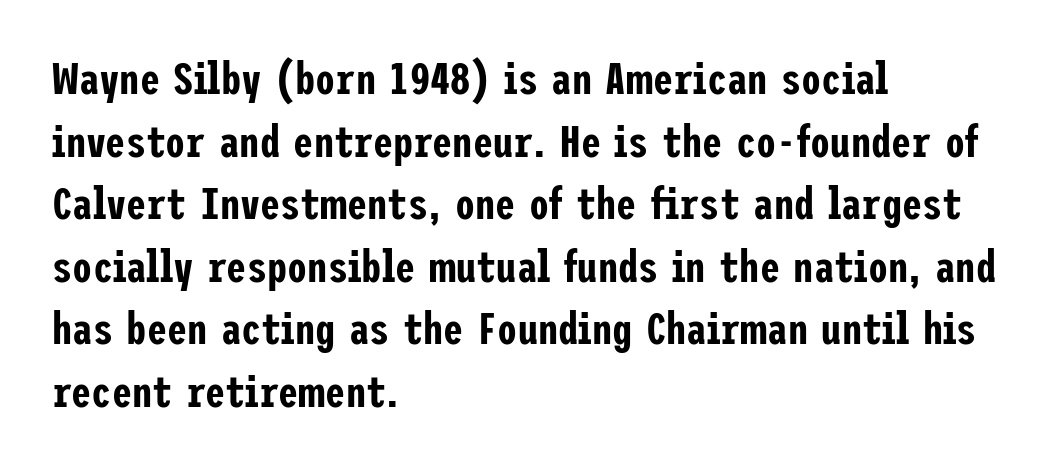
Q: Is the text italic (slanted)? A: No, it is upright.
Q: Is the typeface a serif or a sans-serif typeface? A: Sans-serif.
Q: Is the text underlined? A: No.
Q: How is the paragraph aligned? A: Left-aligned.
Q: Is the spacing between letters normal or unusually wide? A: Normal.
Q: Is the spacing between lines tight, normal or loose? A: Normal.
Q: Width (condensed, normal, or wide)? A: Condensed.
Q: Stroke contrast? A: Low.
Q: x-height? A: Medium.
